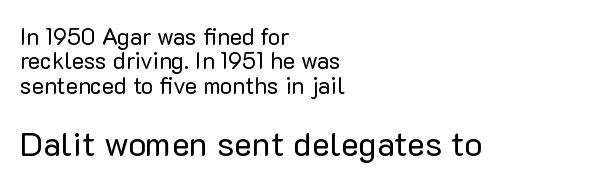
{"serif": "no", "italic": "no", "bold": "no", "weight": "regular", "width": "normal", "stroke_contrast": "low", "x_height": "medium", "monospaced": "no", "underline": "no", "align": "left", "line_spacing": "tight", "line_spacing_ratio": 1.06, "letter_spacing": "normal", "letter_spacing_em": 0.0, "larger_block": "second", "size_ratio": 1.48, "glyph_px": 34}
